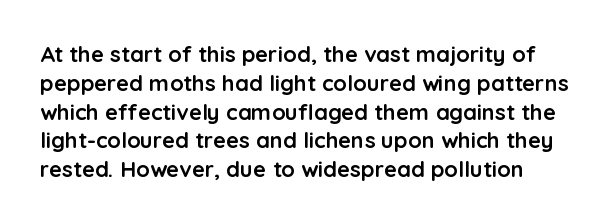
Q: Is the text bold? A: Yes.
Q: Is the text italic (slanted)? A: No, it is upright.
Q: Is the text underlined? A: No.
Q: Is the spacing between letters normal or unusually wide? A: Normal.
Q: Is the spacing between lines tight, normal or loose? A: Normal.
